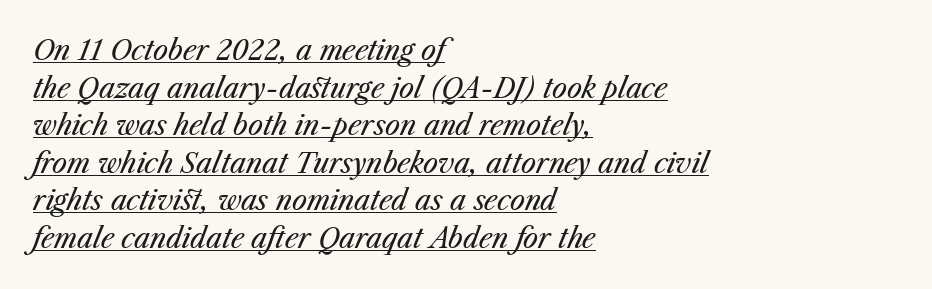
These lines were composed using italics. Underlining? Definitely there. What stands out about the letter spacing? Nothing — it is the standard amount. No extra ink here — the face is not bold.
